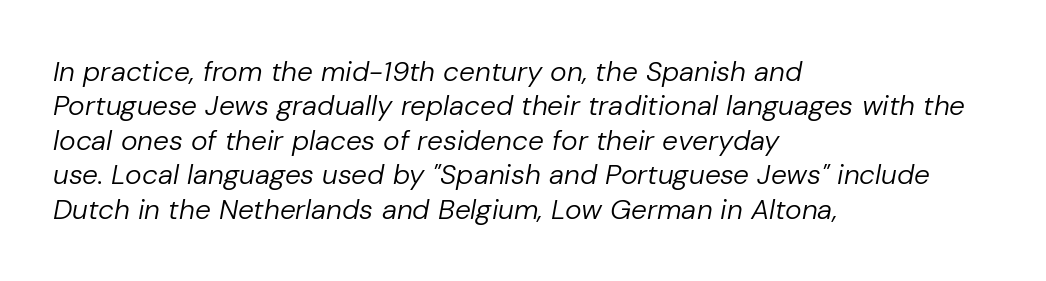
Is the block centered? No — it sits flush against the left margin. Observe the ordinary spacing: letters are neighbours, not strangers. Every character sits at an angle, as italics do. Character widths vary here, with narrow letters taking less room than wide ones.
